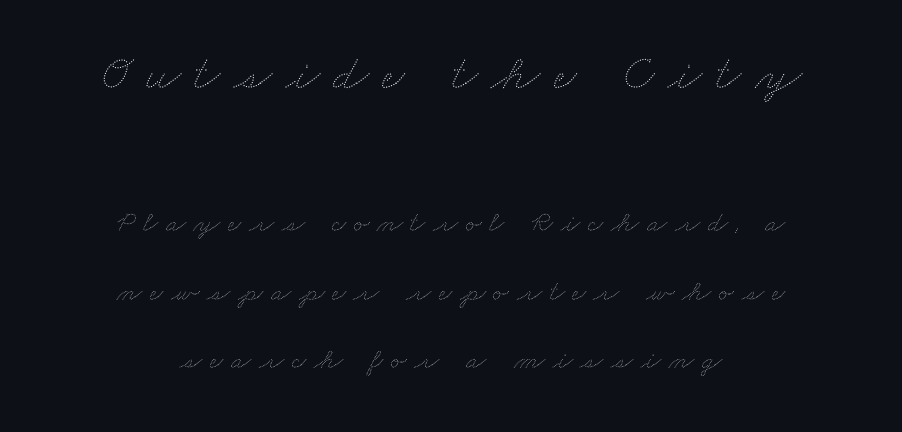
The image shows 50 px thin, wide type; set centered, loose line spacing (2.35x), unusually wide letter spacing (+0.27 em), not underlined; the first (top) block is 1.72x larger; medium stroke contrast and a small x-height.
